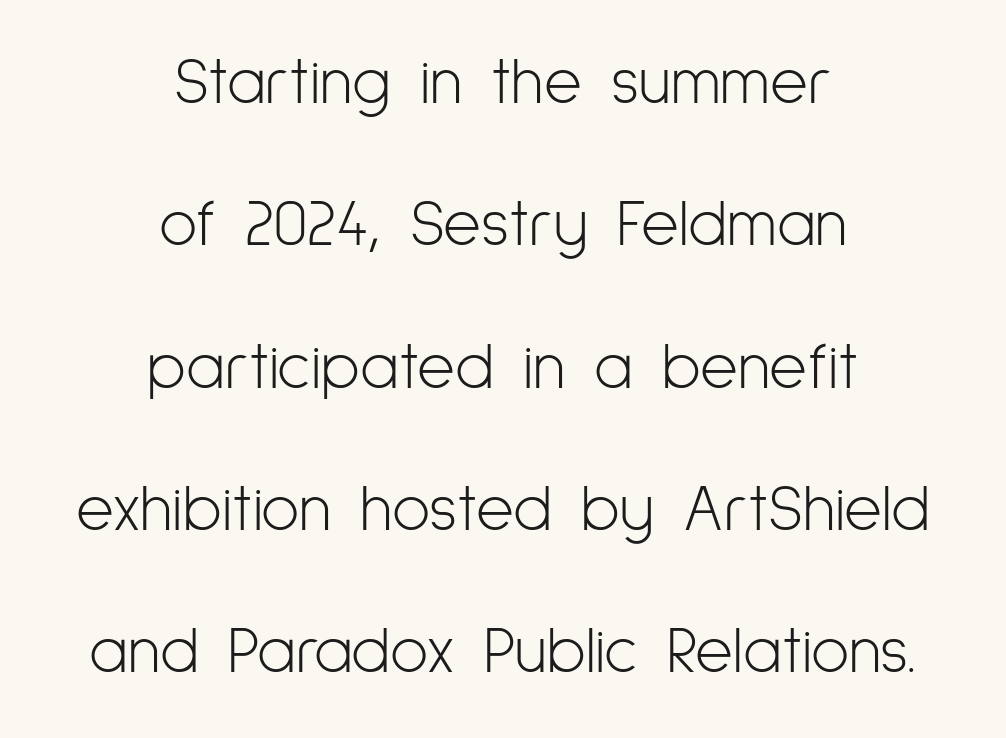
{"serif": "no", "italic": "no", "bold": "no", "weight": "light", "width": "condensed", "stroke_contrast": "low", "x_height": "medium", "monospaced": "no", "underline": "no", "align": "center", "line_spacing": "loose", "line_spacing_ratio": 2.19, "letter_spacing": "normal", "letter_spacing_em": 0.0, "glyph_px": 65}
